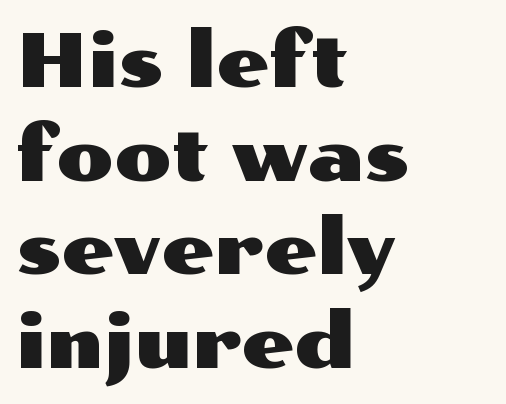
The image shows 75 px wide sans-serif type, upright; set left-aligned, normal line spacing (1.25x), normal letter spacing, not underlined; medium stroke contrast and a medium x-height.
